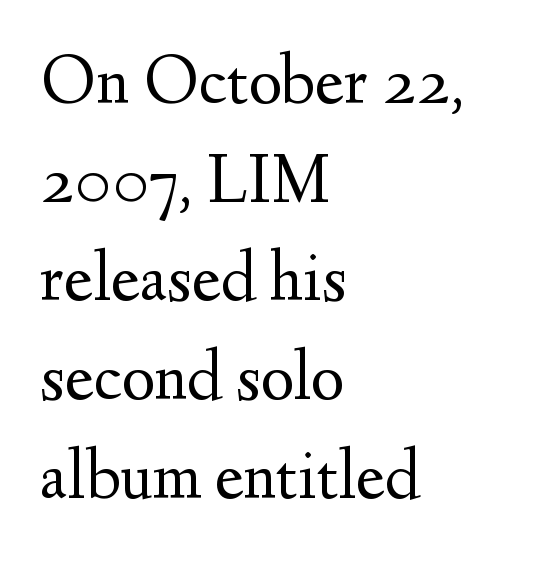
Q: Is the text bold? A: No.
Q: Is the text italic (slanted)? A: No, it is upright.
Q: Is the typeface a serif or a sans-serif typeface? A: Serif.
Q: Is the text underlined? A: No.
Q: How is the paragraph aligned? A: Left-aligned.
Q: Is the spacing between letters normal or unusually wide? A: Normal.
Q: Is the spacing between lines tight, normal or loose? A: Normal.
Q: Width (condensed, normal, or wide)? A: Normal.
Q: Stroke contrast? A: Medium.
Q: x-height? A: Small.
Q: Monospaced? A: No.
